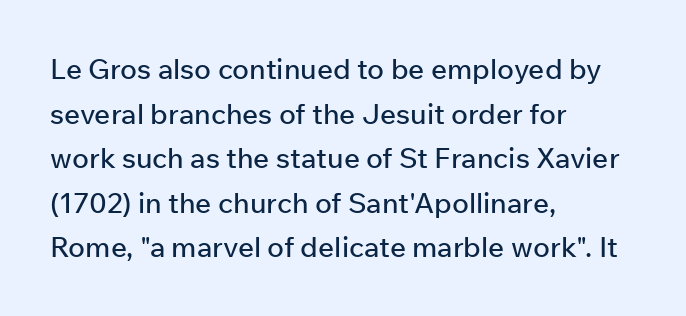
The image shows 28 px sans-serif type, upright; set left-aligned, normal line spacing (1.59x), normal letter spacing, not underlined; low stroke contrast and a medium x-height.
